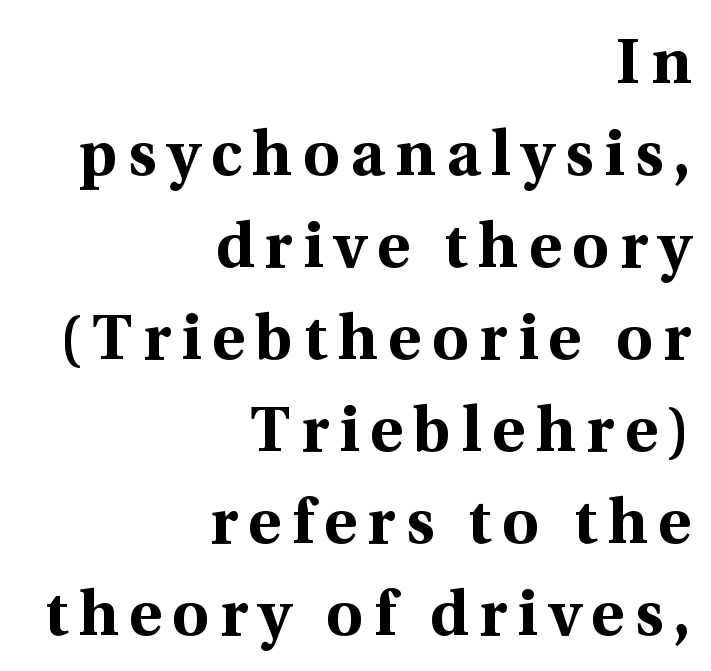
Line endings align vertically; line beginnings do not. A roman cut, with each character standing at attention. I'd call this a serif setting — the letters wear small feet. Notice how descenders clear the ascenders below comfortably — that's standard leading. On the weight axis this lands at bold, roughly 700. The gap between lines stays unmarked.
